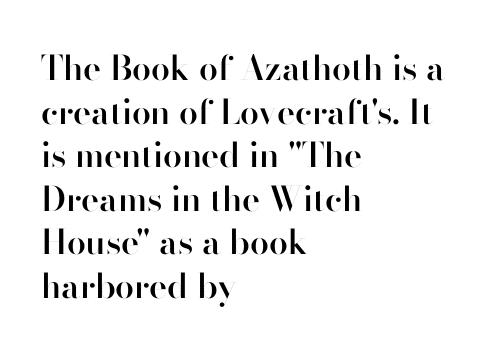
The image shows 34 px semibold sans-serif type, upright; set left-aligned, normal line spacing (1.28x), normal letter spacing, not underlined; high stroke contrast and a small x-height.
